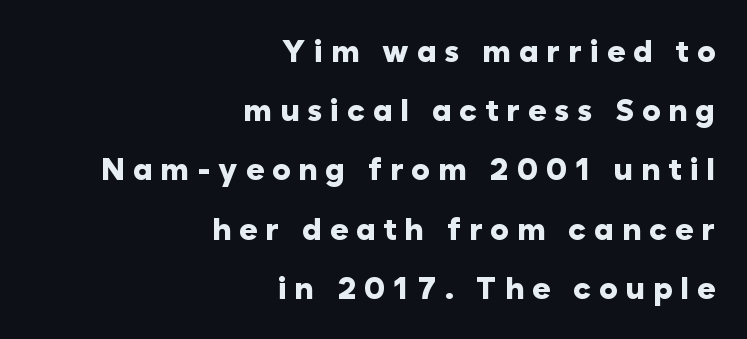
The tracking jumps out immediately: characters are airy and widely separated. Observe the absence of serifs on each vertical stroke in this sample. Characters remain perfectly vertical along every line. Regarding leading, the lines here are spaced well apart. Any mark beneath the type? The region is blank.
